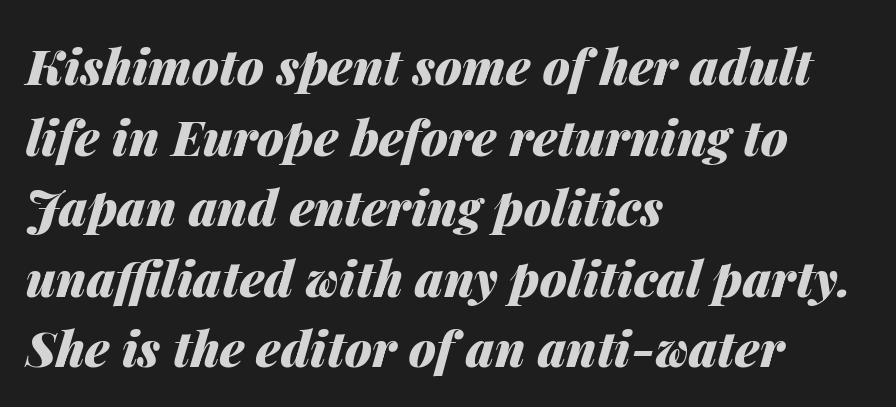
Teacher's note: observe the even left margin — that is flush-left alignment. Summary of weight: heavy, a full bold. These lines were composed using italics. Only glyphs here, with clear space below each row. The vertical gap from one line to the next is medium.
